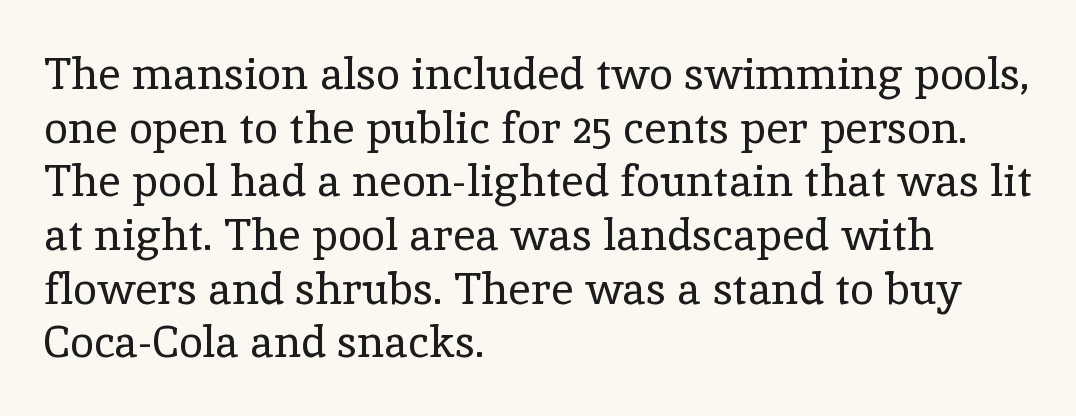
No letter is thick-stroked: the sample isn't bold. Notice how the stems are strictly vertical — no italics here. Think of a printed novel: that variable character pitch is what you see here. The rendering keeps characters at their native spacing. You can tell from the footed stems that serif type was used.
